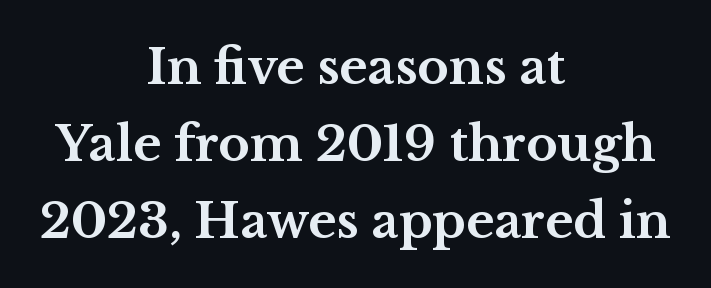
The image shows 48 px bold, wide serif type, upright; set centered, normal line spacing (1.6x), normal letter spacing, not underlined; medium stroke contrast and a medium x-height.
